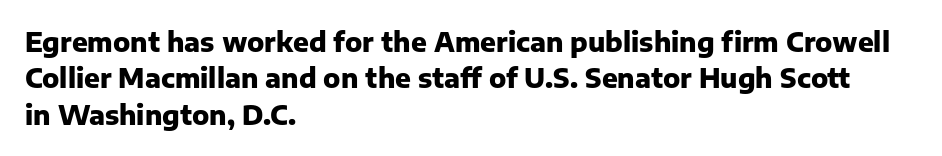
{"italic": "no", "bold": "yes", "underline": "no", "align": "left", "line_spacing": "normal", "line_spacing_ratio": 1.4, "letter_spacing": "normal", "letter_spacing_em": 0.0, "glyph_px": 26}
